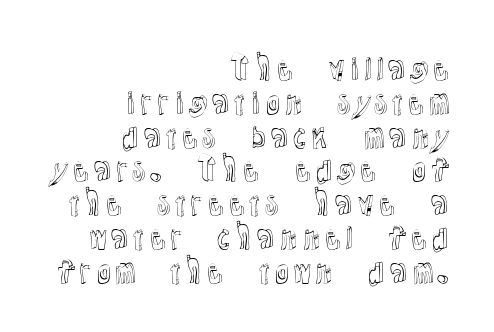
Q: Is the text italic (slanted)? A: No, it is upright.
Q: Is the text underlined? A: No.
Q: How is the paragraph aligned? A: Right-aligned.
Q: Is the spacing between letters normal or unusually wide? A: Normal.
Q: Is the spacing between lines tight, normal or loose? A: Tight.
Q: Width (condensed, normal, or wide)? A: Normal.
Q: x-height? A: Medium.
Q: Monospaced? A: No.
